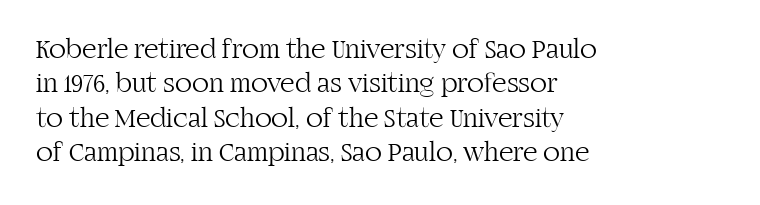
Characters remain perfectly vertical along every line. Heaviness? Minimal to ordinary, like unemphasized prose. These lines are set flush left with a ragged right edge. Words appear dense and cohesive because spacing is normal.
